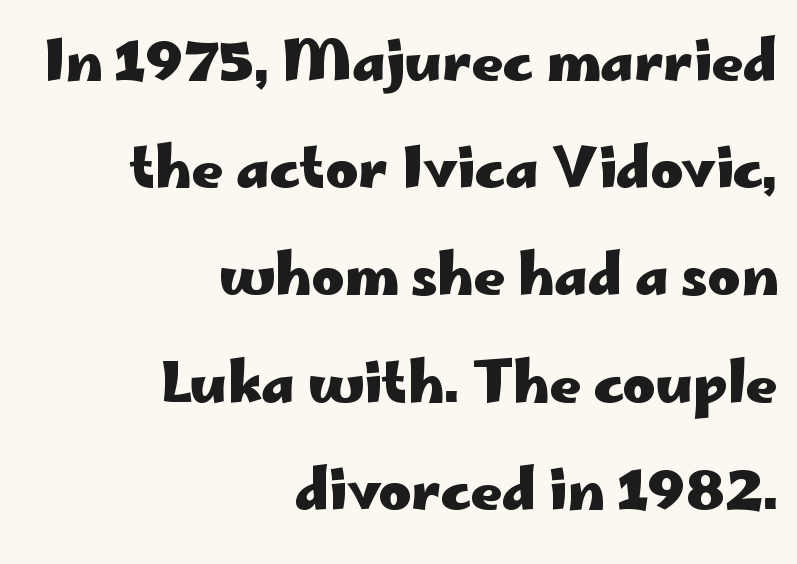
{"serif": "no", "italic": "no", "bold": "yes", "weight": "heavy", "width": "wide", "stroke_contrast": "low", "x_height": "small", "monospaced": "no", "underline": "no", "align": "right", "line_spacing": "loose", "line_spacing_ratio": 1.95, "letter_spacing": "normal", "letter_spacing_em": 0.0, "glyph_px": 55}
